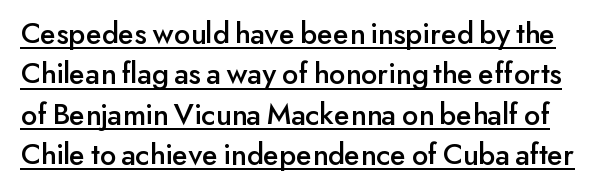
Q: Is the text italic (slanted)? A: No, it is upright.
Q: Is the typeface a serif or a sans-serif typeface? A: Sans-serif.
Q: Is the text underlined? A: Yes.
Q: Is the spacing between letters normal or unusually wide? A: Normal.
Q: Is the spacing between lines tight, normal or loose? A: Normal.
Q: Width (condensed, normal, or wide)? A: Normal.
Q: Stroke contrast? A: Low.
Q: x-height? A: Small.
Q: Monospaced? A: No.
